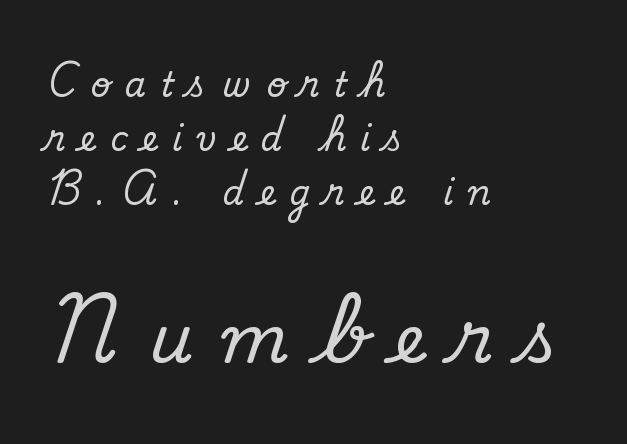
Q: Is the text bold? A: No.
Q: Is the typeface a serif or a sans-serif typeface? A: Sans-serif.
Q: Is the text underlined? A: No.
Q: How is the paragraph aligned? A: Left-aligned.
Q: Is the spacing between letters normal or unusually wide? A: Unusually wide.
Q: Is the spacing between lines tight, normal or loose? A: Normal.
Q: Which block of text is set in a larger size, the first (top) or the second (bottom)? A: The second (bottom) one.
Q: Width (condensed, normal, or wide)? A: Normal.
Q: Stroke contrast? A: Low.
Q: x-height? A: Small.
Q: Monospaced? A: No.
